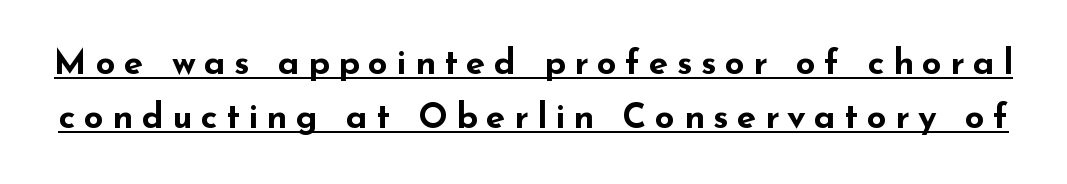
Q: Is the text bold? A: Yes.
Q: Is the text italic (slanted)? A: No, it is upright.
Q: Is the typeface a serif or a sans-serif typeface? A: Sans-serif.
Q: Is the text underlined? A: Yes.
Q: Is the spacing between letters normal or unusually wide? A: Unusually wide.
Q: Is the spacing between lines tight, normal or loose? A: Normal.
Q: Width (condensed, normal, or wide)? A: Wide.
Q: Stroke contrast? A: Low.
Q: x-height? A: Small.
Q: Monospaced? A: No.
